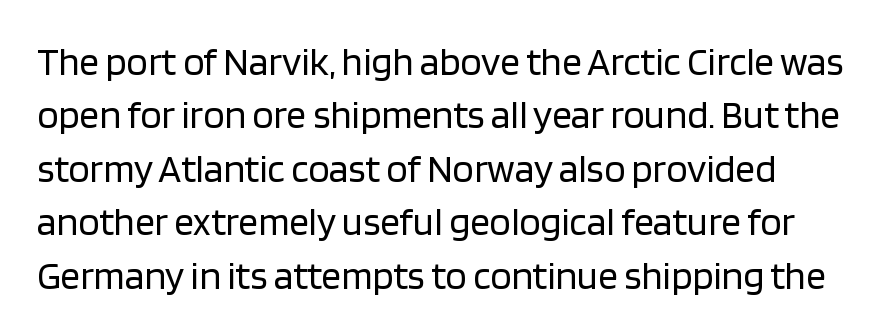
The image shows 39 px regular-weight sans-serif type, upright; set normal line spacing (1.37x), normal letter spacing, not underlined; low stroke contrast and a large x-height.
